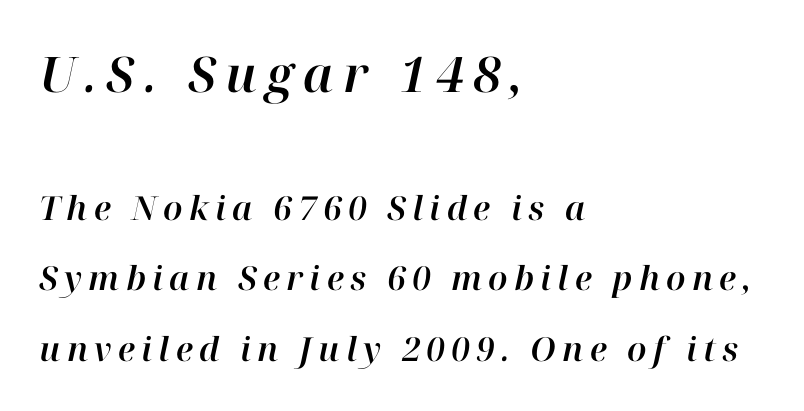
The image shows 49 px text type, italic (leaning right); set left-aligned, loose line spacing (2.15x), not underlined; the first (top) block is 1.48x larger; high stroke contrast and a medium x-height.
